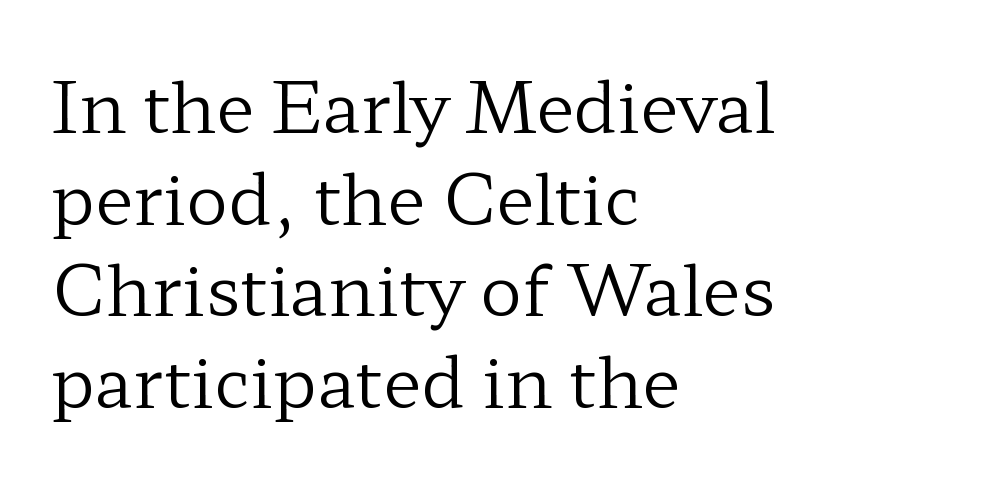
{"serif": "yes", "italic": "no", "bold": "no", "weight": "regular", "width": "wide", "stroke_contrast": "low", "x_height": "medium", "monospaced": "no", "underline": "no", "align": "left", "line_spacing": "normal", "line_spacing_ratio": 1.31, "letter_spacing": "normal", "letter_spacing_em": 0.0, "glyph_px": 70}
